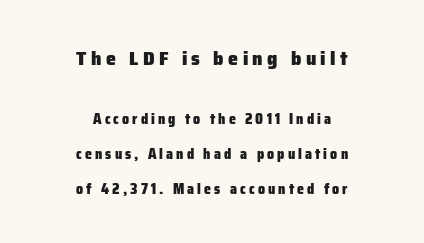
{"italic": "no", "bold": "yes", "underline": "no", "align": "center", "line_spacing": "loose", "line_spacing_ratio": 2.5, "letter_spacing": "wide", "letter_spacing_em": 0.22, "larger_block": "first", "size_ratio": 1.43, "glyph_px": 20}
